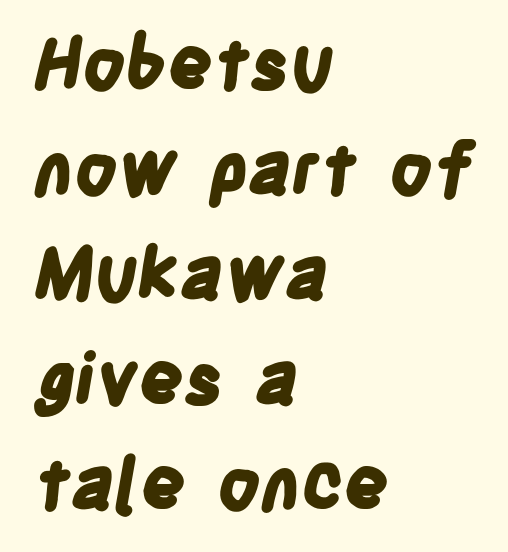
The passage shown is typeset with a sans-serif family. Caption: standard tracking, unaltered. Spacing verdict: proportional, widths tailored to each character. Leading matches the norm, producing a regular column.
